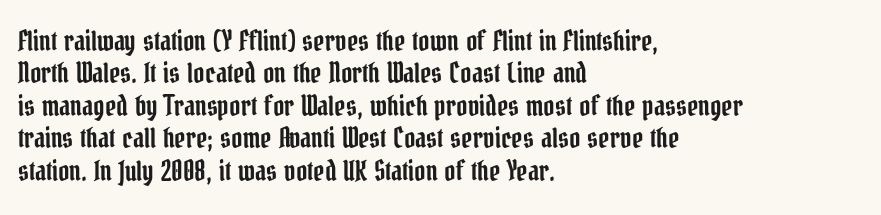
{"italic": "no", "underline": "no", "align": "left", "line_spacing_ratio": 1.2, "letter_spacing": "normal", "letter_spacing_em": 0.0, "glyph_px": 27}
